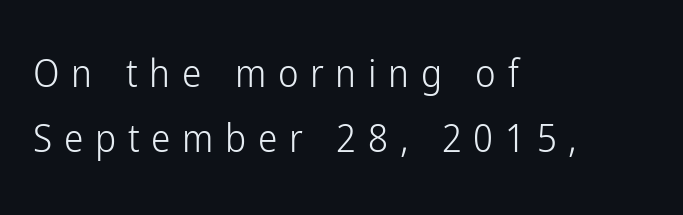
Q: Is the text bold? A: No.
Q: Is the text italic (slanted)? A: No, it is upright.
Q: Is the typeface a serif or a sans-serif typeface? A: Sans-serif.
Q: Is the text underlined? A: No.
Q: How is the paragraph aligned? A: Left-aligned.
Q: Is the spacing between letters normal or unusually wide? A: Unusually wide.
Q: Is the spacing between lines tight, normal or loose? A: Normal.
Q: Width (condensed, normal, or wide)? A: Condensed.
Q: Stroke contrast? A: Low.
Q: x-height? A: Medium.
Q: Monospaced? A: No.
